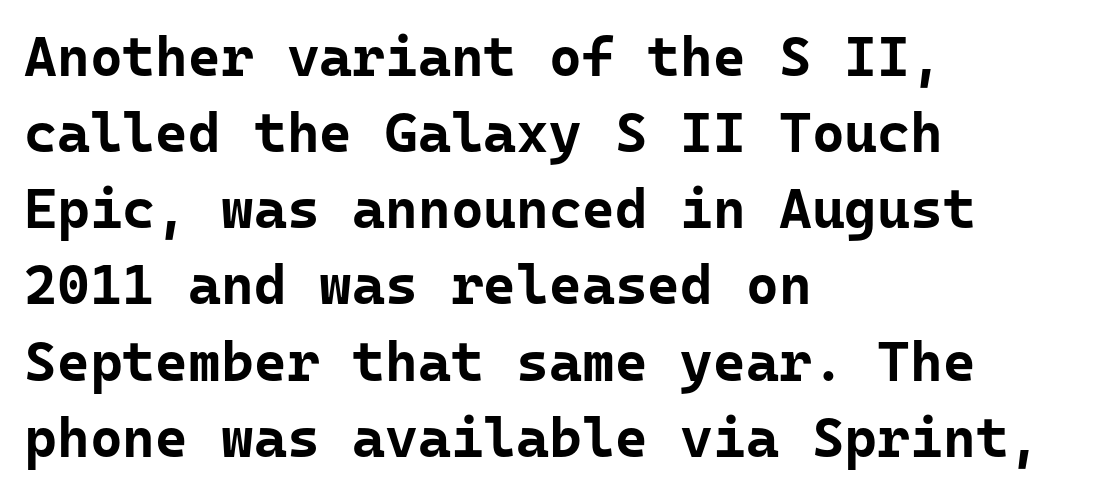
{"serif": "no", "italic": "no", "bold": "yes", "weight": "bold", "width": "normal", "stroke_contrast": "low", "x_height": "medium", "monospaced": "yes", "underline": "no", "align": "left", "line_spacing": "normal", "line_spacing_ratio": 1.36, "letter_spacing": "normal", "letter_spacing_em": 0.0, "glyph_px": 56}
